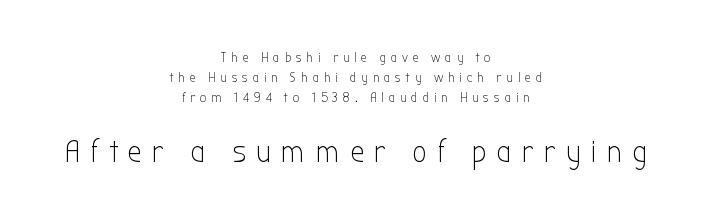
The letterforms stand isolated, each surrounded by extra space. Ordinary non-slanted type is in use. The glyphs are unaccompanied by any horizontal stroke below them. The space between consecutive lines is moderate. Check where the strokes stop: nothing finishes them off — pure sans. Spacing verdict: proportional, widths tailored to each character.
